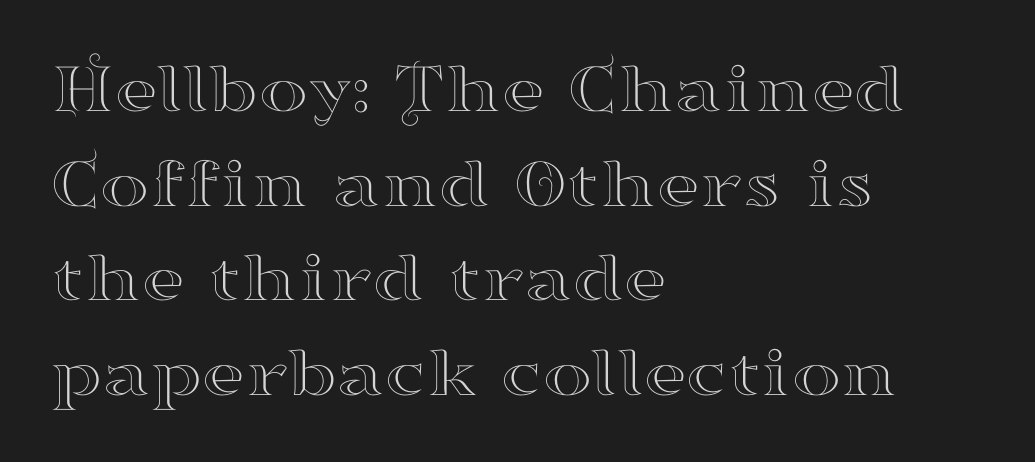
Italic: no, the glyphs are upright roman. Is the letter spacing exaggerated? No — it looks like the ordinary default. Whoever set this chose a conventional vertical rhythm. Honestly, there is no underline to notice here at all. Note the varied advance widths — an 'i' is clearly narrower than an 'm'.
